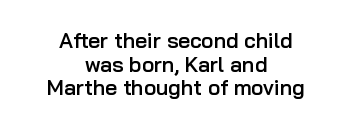
Q: Is the text bold? A: Semi-bold.
Q: Is the text italic (slanted)? A: No, it is upright.
Q: Is the text underlined? A: No.
Q: How is the paragraph aligned? A: Centered.
Q: Is the spacing between letters normal or unusually wide? A: Normal.
Q: Is the spacing between lines tight, normal or loose? A: Tight.
